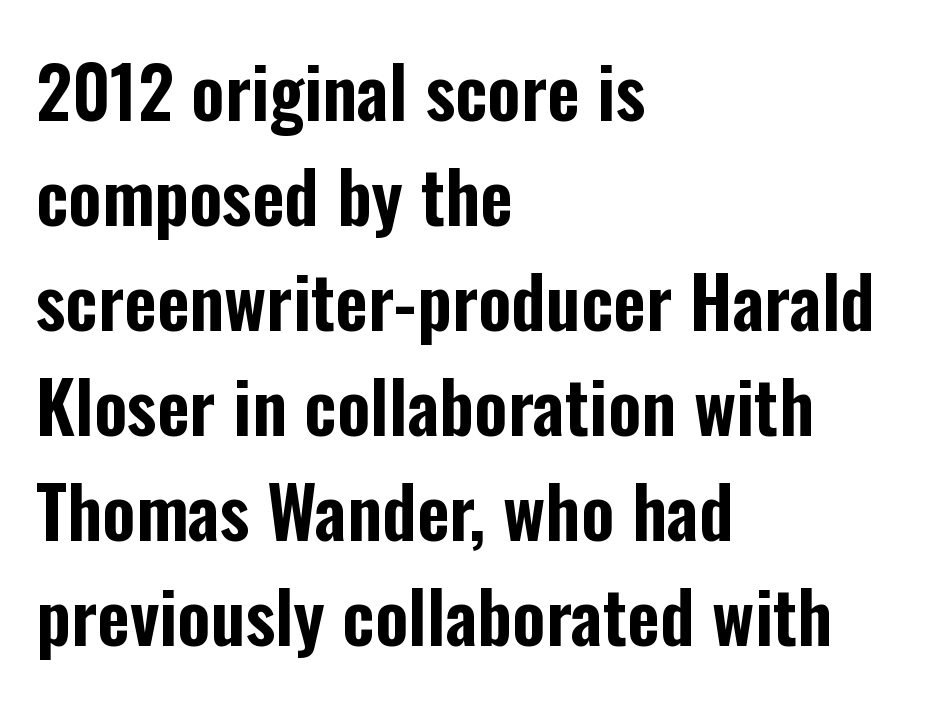
Q: Is the text italic (slanted)? A: No, it is upright.
Q: Is the typeface a serif or a sans-serif typeface? A: Sans-serif.
Q: Is the text underlined? A: No.
Q: How is the paragraph aligned? A: Left-aligned.
Q: Is the spacing between letters normal or unusually wide? A: Normal.
Q: Is the spacing between lines tight, normal or loose? A: Normal.
Q: Width (condensed, normal, or wide)? A: Condensed.
Q: Stroke contrast? A: Low.
Q: x-height? A: Medium.
Q: Monospaced? A: No.
